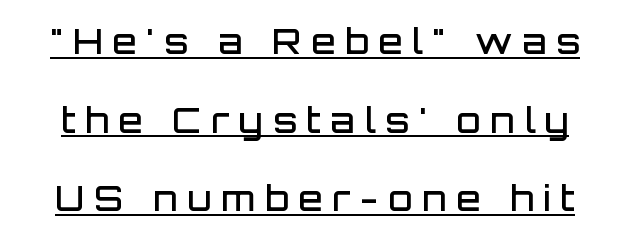
The image shows 35 px semibold sans-serif type, upright; set loose line spacing (2.25x), unusually wide letter spacing (+0.28 em), underlined; low stroke contrast and a large x-height.
